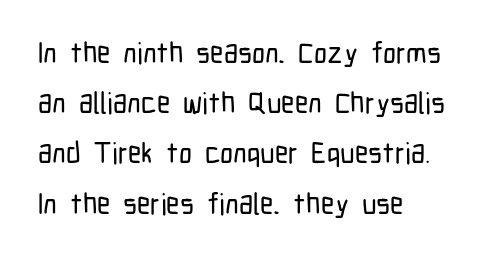
Q: Is the text italic (slanted)? A: No, it is upright.
Q: Is the typeface a serif or a sans-serif typeface? A: Sans-serif.
Q: Is the text underlined? A: No.
Q: How is the paragraph aligned? A: Left-aligned.
Q: Is the spacing between letters normal or unusually wide? A: Normal.
Q: Width (condensed, normal, or wide)? A: Condensed.
Q: Stroke contrast? A: Low.
Q: x-height? A: Medium.
Q: Monospaced? A: No.
